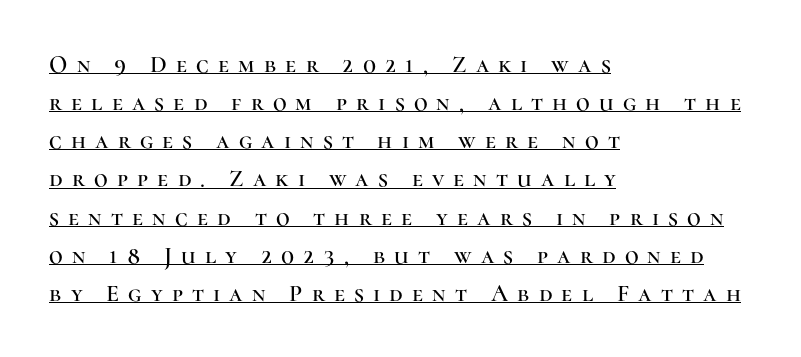
Q: Is the text italic (slanted)? A: No, it is upright.
Q: Is the text underlined? A: Yes.
Q: How is the paragraph aligned? A: Left-aligned.
Q: Is the spacing between letters normal or unusually wide? A: Unusually wide.
Q: Is the spacing between lines tight, normal or loose? A: Normal.
